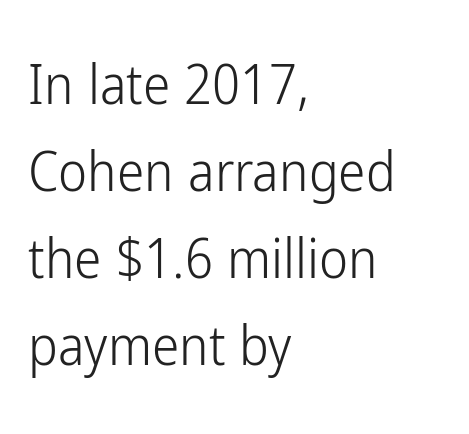
{"serif": "no", "italic": "no", "bold": "no", "weight": "light", "width": "condensed", "stroke_contrast": "low", "x_height": "medium", "monospaced": "no", "underline": "no", "align": "left", "line_spacing": "normal", "line_spacing_ratio": 1.58, "letter_spacing": "normal", "letter_spacing_em": 0.0, "glyph_px": 55}
